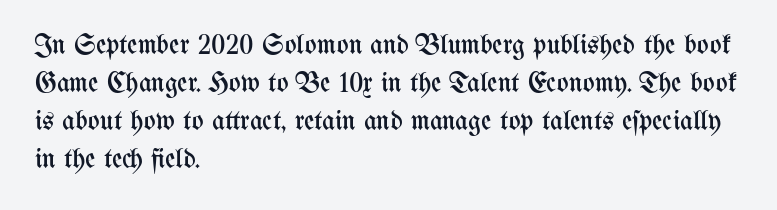
{"italic": "no", "bold": "no", "weight": "regular", "width": "condensed", "stroke_contrast": "medium", "x_height": "medium", "monospaced": "no", "underline": "no", "align": "left", "line_spacing": "normal", "line_spacing_ratio": 1.36, "letter_spacing": "normal", "letter_spacing_em": 0.0, "glyph_px": 28}
